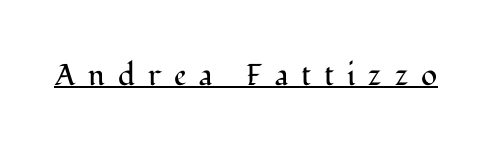
The font sits on the lighter half of the weight spectrum, regular included. A rule runs beneath these lines of type. Here the designer chose a conventional face with non-uniform glyph widths. Ordinary non-slanted type is in use. Yep, those are serifs on the letters. This rendering widens character spacing well past its baseline value.
